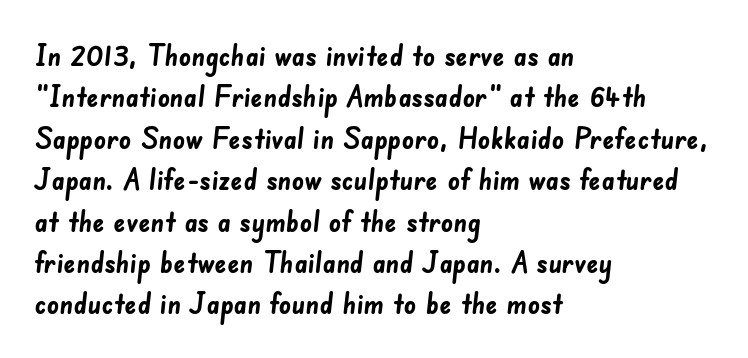
The image shows 30 px semibold sans-serif type; set left-aligned, normal line spacing (1.38x), normal letter spacing, not underlined; low stroke contrast and a small x-height.
